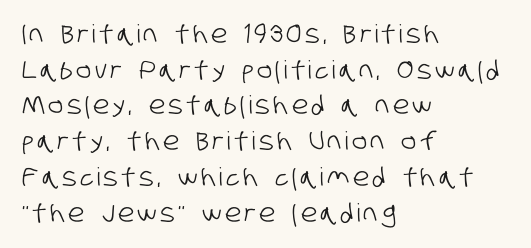
Q: Is the text underlined? A: No.
Q: How is the paragraph aligned? A: Left-aligned.
Q: Is the spacing between lines tight, normal or loose? A: Normal.
